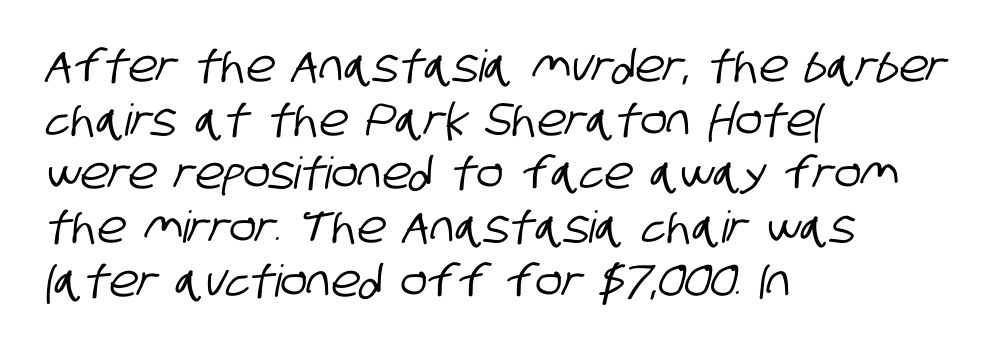
{"serif": "no", "width": "condensed", "stroke_contrast": "low", "x_height": "large", "monospaced": "no", "underline": "no", "align": "left", "line_spacing_ratio": 1.22, "letter_spacing": "normal", "letter_spacing_em": 0.0, "glyph_px": 44}
